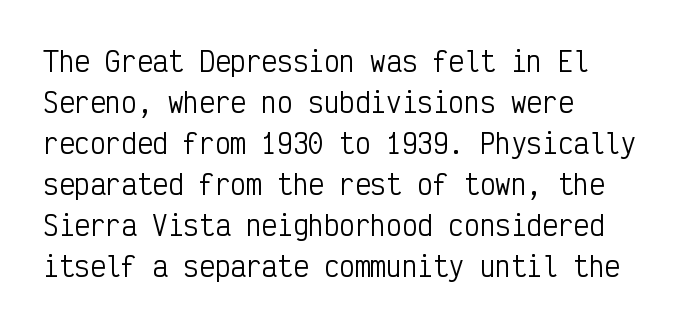
The image shows 26 px text type, upright; set left-aligned, normal line spacing (1.58x), normal letter spacing, not underlined.
